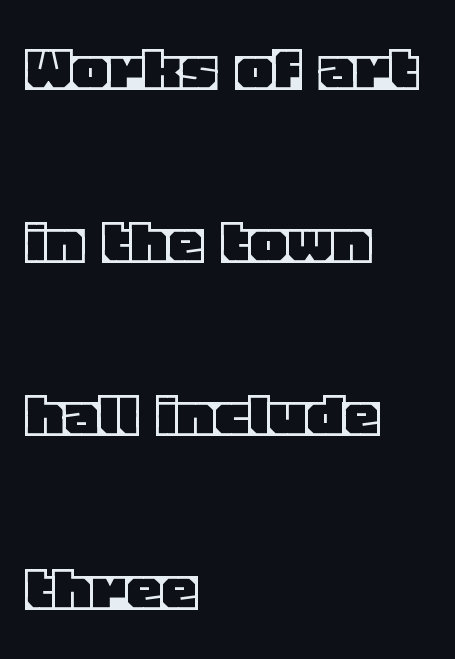
Q: Is the text italic (slanted)? A: No, it is upright.
Q: Is the text underlined? A: No.
Q: How is the paragraph aligned? A: Left-aligned.
Q: Is the spacing between letters normal or unusually wide? A: Normal.
Q: Is the spacing between lines tight, normal or loose? A: Loose.
Q: Width (condensed, normal, or wide)? A: Normal.
Q: x-height? A: Large.
Q: Monospaced? A: No.
